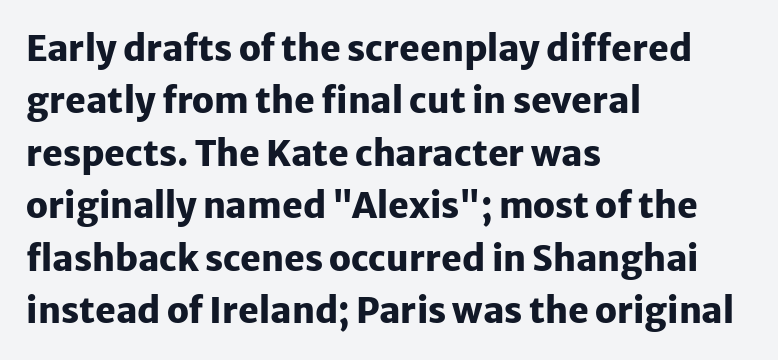
{"serif": "no", "italic": "no", "bold": "yes", "weight": "heavy", "width": "normal", "stroke_contrast": "low", "x_height": "medium", "monospaced": "no", "underline": "no", "align": "left", "line_spacing": "normal", "line_spacing_ratio": 1.5, "letter_spacing": "normal", "letter_spacing_em": 0.0, "glyph_px": 35}
